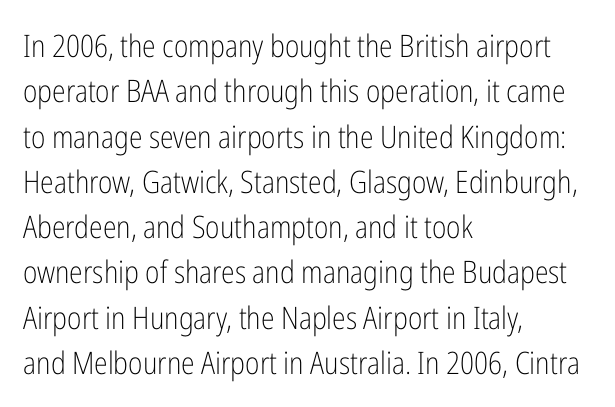
{"serif": "no", "italic": "no", "bold": "no", "weight": "light", "width": "condensed", "stroke_contrast": "low", "x_height": "medium", "monospaced": "no", "underline": "no", "align": "left", "line_spacing": "normal", "line_spacing_ratio": 1.46, "letter_spacing": "normal", "letter_spacing_em": 0.0, "glyph_px": 31}
